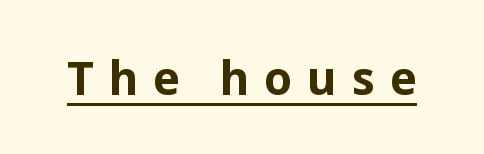
Q: Is the text bold? A: Yes.
Q: Is the text italic (slanted)? A: No, it is upright.
Q: Is the typeface a serif or a sans-serif typeface? A: Sans-serif.
Q: Is the text underlined? A: Yes.
Q: Is the spacing between letters normal or unusually wide? A: Unusually wide.
Q: Width (condensed, normal, or wide)? A: Normal.
Q: Stroke contrast? A: Low.
Q: x-height? A: Medium.
Q: Monospaced? A: No.
